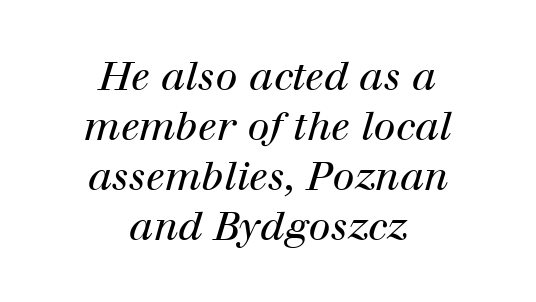
{"serif": "yes", "italic": "yes", "lean": "right", "slant_degrees": 12, "bold": "no", "weight": "regular", "width": "normal", "stroke_contrast": "high", "x_height": "medium", "monospaced": "no", "underline": "no", "align": "center", "line_spacing": "normal", "line_spacing_ratio": 1.25, "letter_spacing": "normal", "letter_spacing_em": 0.0, "glyph_px": 40}
